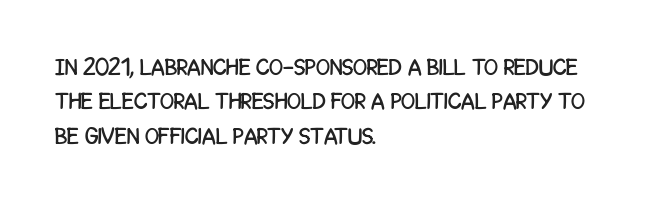
The image shows 23 px text type, upright; set left-aligned, normal line spacing (1.49x), normal letter spacing, not underlined.
